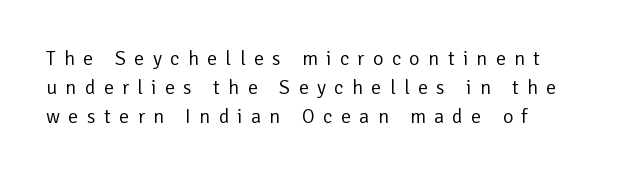
This is the regular roman posture of the typeface. Nobody drew a line under any word here. The typeface has the unassuming heft of standard copy or less. These lines have a slow, spaced-out rhythm from letter to letter. The passage shown stacks its lines at a standard gap.
